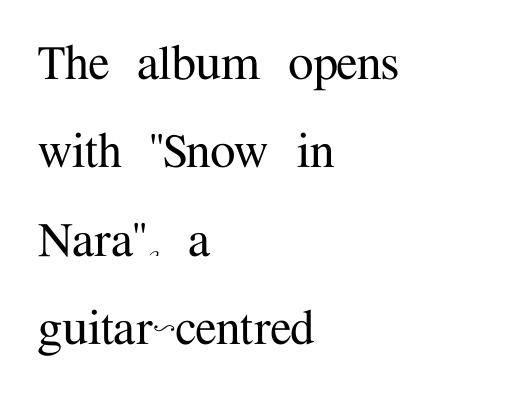
The image shows 57 px serif type, upright; set left-aligned, normal line spacing (1.55x), normal letter spacing, not underlined; medium stroke contrast and a medium x-height.
